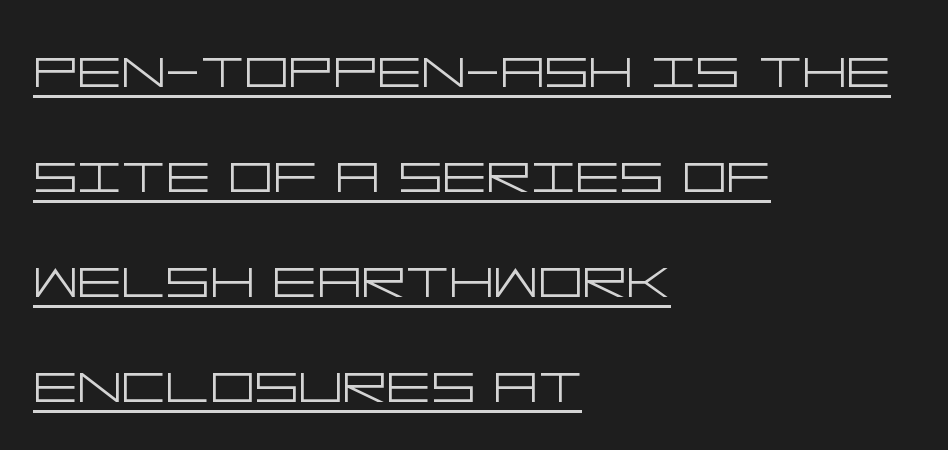
The paragraph shown leans on its left margin. Note: no serifs on the glyphs. The gaps between neighbouring characters are ordinary and unremarkable. Descenders here cross a horizontal rule under the line. Weight: regular or lighter.
